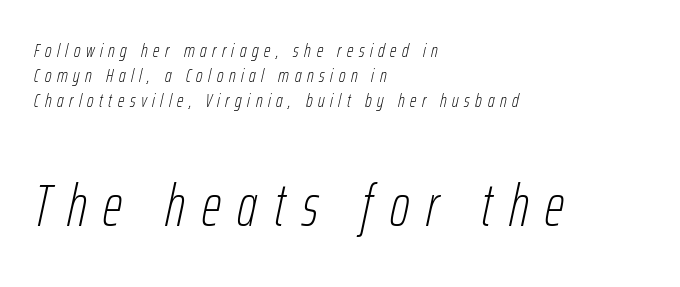
Each stroke keeps to a modest, everyday thickness or less. The lettering tilts uniformly, giving the passage an italic look. The rendering uses natural spacing where letterforms have individual widths. Words appear elongated and porous because spacing is wide.
